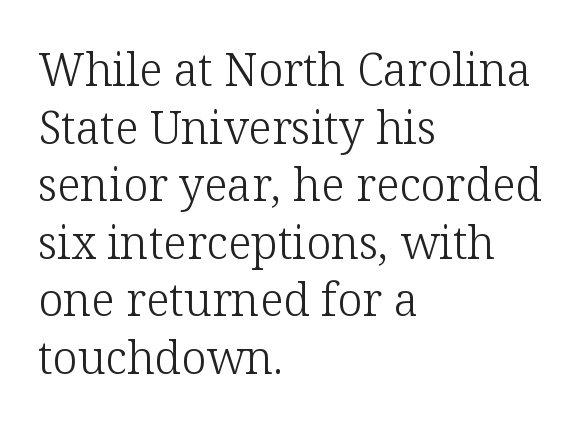
Q: Is the text bold? A: No.
Q: Is the text italic (slanted)? A: No, it is upright.
Q: Is the typeface a serif or a sans-serif typeface? A: Serif.
Q: Is the text underlined? A: No.
Q: How is the paragraph aligned? A: Left-aligned.
Q: Is the spacing between letters normal or unusually wide? A: Normal.
Q: Is the spacing between lines tight, normal or loose? A: Normal.
Q: Width (condensed, normal, or wide)? A: Normal.
Q: Stroke contrast? A: Low.
Q: x-height? A: Medium.
Q: Monospaced? A: No.
